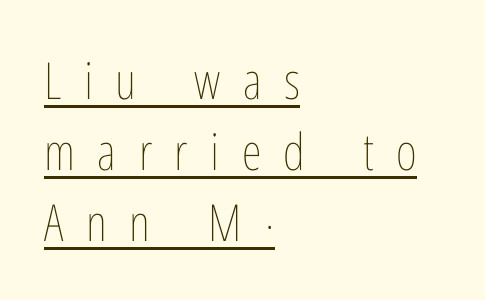
The weight tops out at a normal text grade. The horizontal fit of the characters is loose and conspicuously gappy. Descenders here cross a horizontal rule under the line. Students, observe: this is what conventionally led text looks like. Here the designer chose a conventional face with non-uniform glyph widths. Do the letters lean? They stand straight.
